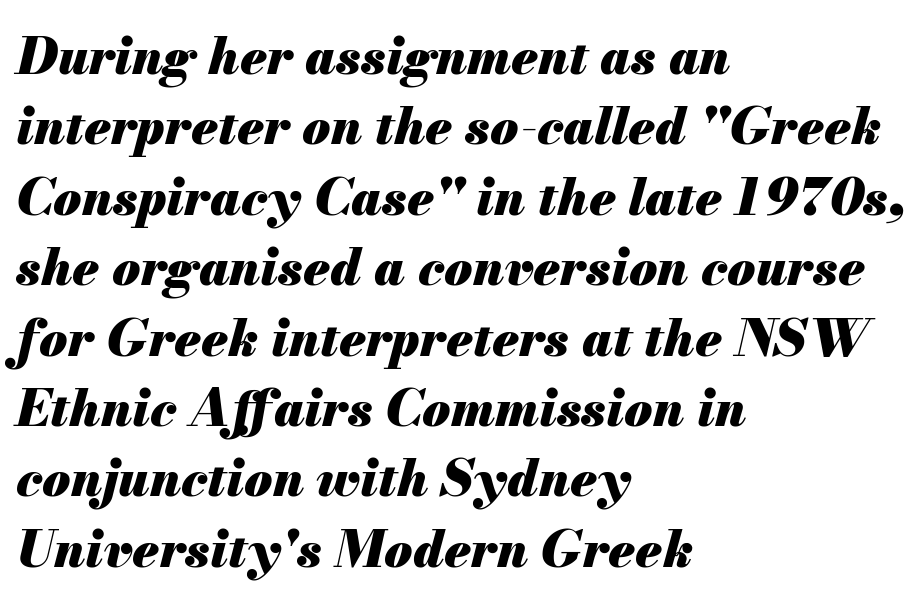
The baseline area is clear. Whoever set this chose a conventional vertical rhythm. This is heavy type, rendered in bold. The horizontal fit of the characters is conventional and even. Looking at the ascenders, they clearly lean.
